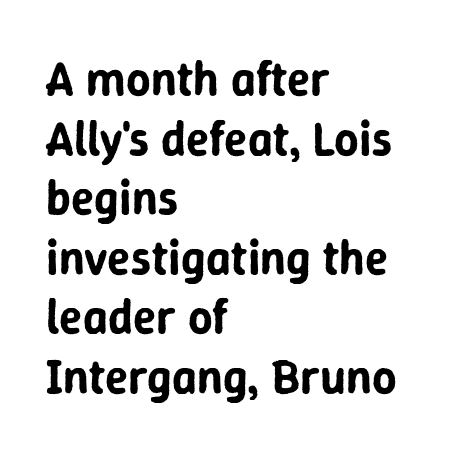
{"serif": "no", "italic": "no", "width": "normal", "stroke_contrast": "low", "x_height": "medium", "monospaced": "no", "underline": "no", "align": "left", "line_spacing_ratio": 1.24, "letter_spacing": "normal", "letter_spacing_em": 0.0, "glyph_px": 48}
